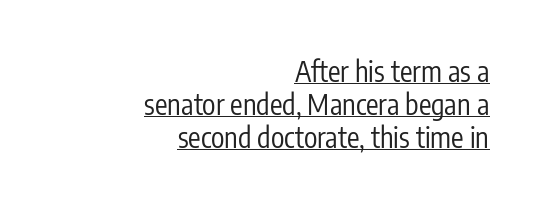
Q: Is the text bold? A: No.
Q: Is the text italic (slanted)? A: No, it is upright.
Q: Is the typeface a serif or a sans-serif typeface? A: Sans-serif.
Q: Is the text underlined? A: Yes.
Q: How is the paragraph aligned? A: Right-aligned.
Q: Is the spacing between letters normal or unusually wide? A: Normal.
Q: Width (condensed, normal, or wide)? A: Condensed.
Q: Stroke contrast? A: Low.
Q: x-height? A: Medium.
Q: Monospaced? A: No.
